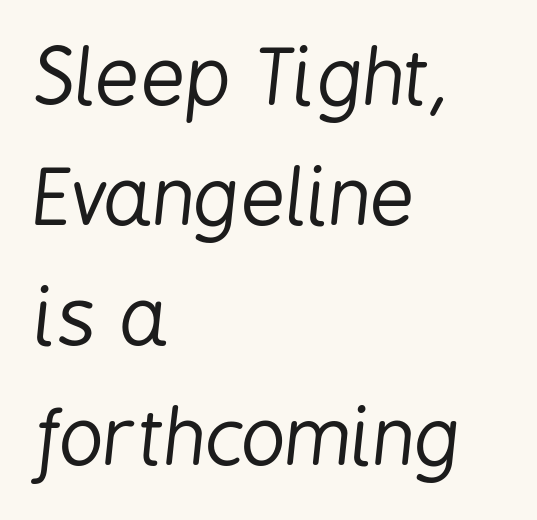
The rows are spaced the way most documents space them. The rendering uses natural spacing where letterforms have individual widths. Type without underlining. No heavy texture on the line: the type isn't bold. Does the copy run flush right? No — it runs flush left. Between one letter and the next there's only the usual sliver of space.
